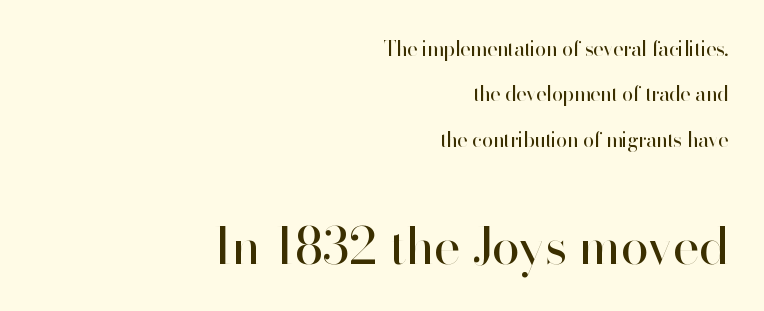
If you drew a line through each stem, it would be perfectly vertical. The rendering shows plain stroke endings on the letterforms — a sans-serif design. The setting favours the right margin, as signatures and pull-quotes sometimes do. Each row of text sits above clean, open space.
